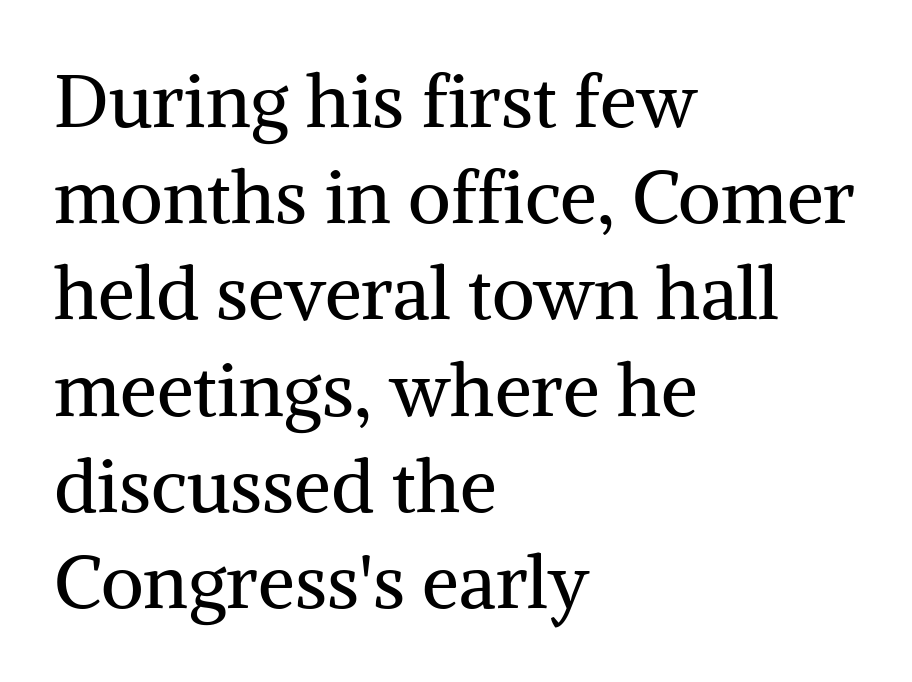
{"serif": "yes", "italic": "no", "bold": "no", "weight": "regular", "width": "normal", "stroke_contrast": "medium", "x_height": "medium", "monospaced": "no", "underline": "no", "align": "left", "line_spacing": "normal", "line_spacing_ratio": 1.3, "letter_spacing": "normal", "letter_spacing_em": 0.0, "glyph_px": 74}
